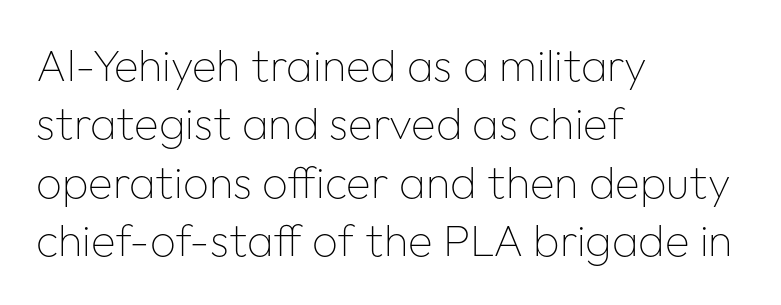
Q: Is the text bold? A: No.
Q: Is the text italic (slanted)? A: No, it is upright.
Q: Is the typeface a serif or a sans-serif typeface? A: Sans-serif.
Q: Is the text underlined? A: No.
Q: How is the paragraph aligned? A: Left-aligned.
Q: Is the spacing between letters normal or unusually wide? A: Normal.
Q: Is the spacing between lines tight, normal or loose? A: Normal.
Q: Width (condensed, normal, or wide)? A: Normal.
Q: Stroke contrast? A: Low.
Q: x-height? A: Medium.
Q: Monospaced? A: No.
